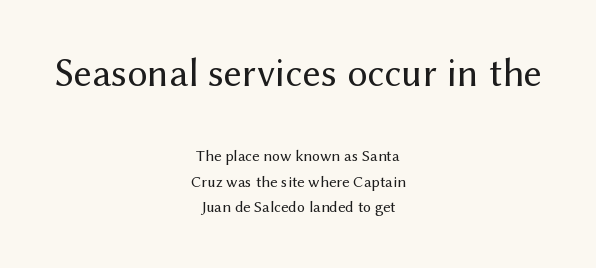
The image shows 40 px regular-weight sans-serif type, upright; set centered, normal line spacing (1.6x), normal letter spacing, not underlined; the first (top) block is 2.5x larger; medium stroke contrast and a medium x-height.
